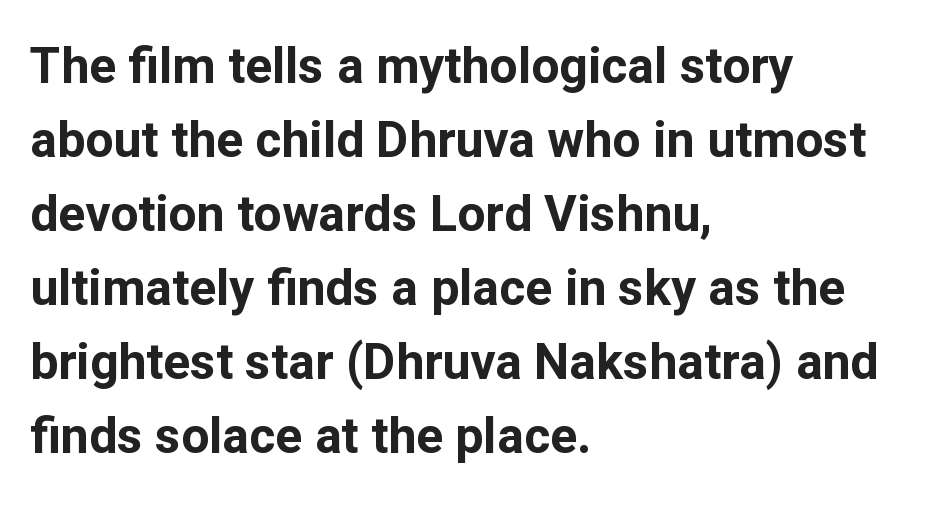
{"serif": "no", "italic": "no", "bold": "yes", "weight": "bold", "width": "normal", "stroke_contrast": "low", "x_height": "medium", "monospaced": "no", "underline": "no", "align": "left", "line_spacing": "normal", "line_spacing_ratio": 1.48, "letter_spacing": "normal", "letter_spacing_em": 0.0, "glyph_px": 50}
